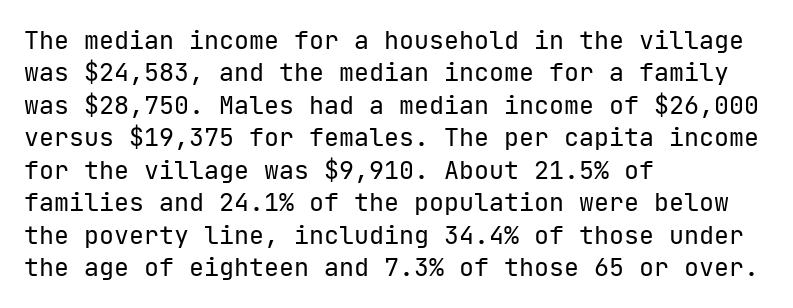
Q: Is the text bold? A: No.
Q: Is the text italic (slanted)? A: No, it is upright.
Q: Is the text underlined? A: No.
Q: How is the paragraph aligned? A: Left-aligned.
Q: Is the spacing between letters normal or unusually wide? A: Normal.
Q: Is the spacing between lines tight, normal or loose? A: Normal.
